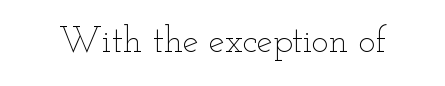
The image shows 36 px thin, wide type, upright; set normal letter spacing, not underlined; low stroke contrast and a small x-height.
